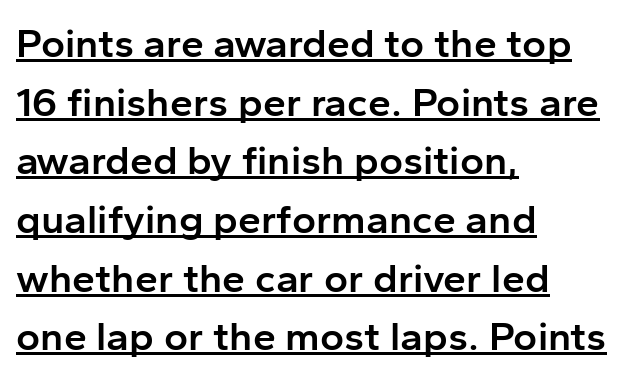
Q: Is the text bold? A: Semi-bold.
Q: Is the text italic (slanted)? A: No, it is upright.
Q: Is the typeface a serif or a sans-serif typeface? A: Sans-serif.
Q: Is the text underlined? A: Yes.
Q: How is the paragraph aligned? A: Left-aligned.
Q: Is the spacing between letters normal or unusually wide? A: Normal.
Q: Is the spacing between lines tight, normal or loose? A: Normal.
Q: Width (condensed, normal, or wide)? A: Normal.
Q: Stroke contrast? A: Low.
Q: x-height? A: Medium.
Q: Monospaced? A: No.
